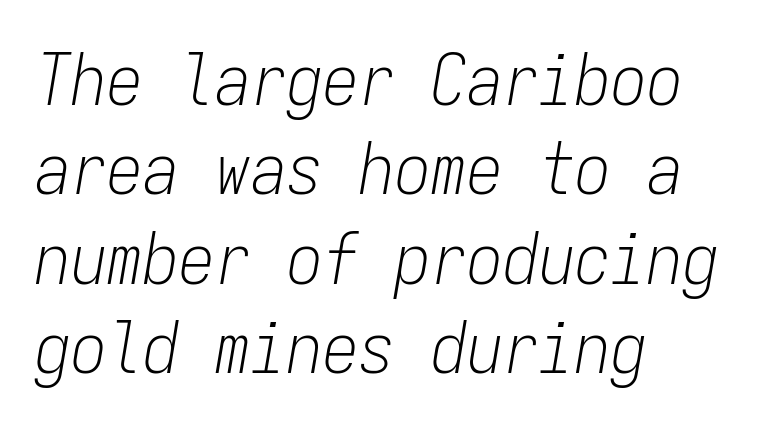
Q: Is the text bold? A: No.
Q: Is the text italic (slanted)? A: Yes, it leans right by about 9 degrees.
Q: Is the text underlined? A: No.
Q: How is the paragraph aligned? A: Left-aligned.
Q: Is the spacing between letters normal or unusually wide? A: Normal.
Q: Width (condensed, normal, or wide)? A: Condensed.
Q: Stroke contrast? A: Low.
Q: x-height? A: Medium.
Q: Monospaced? A: Yes.
